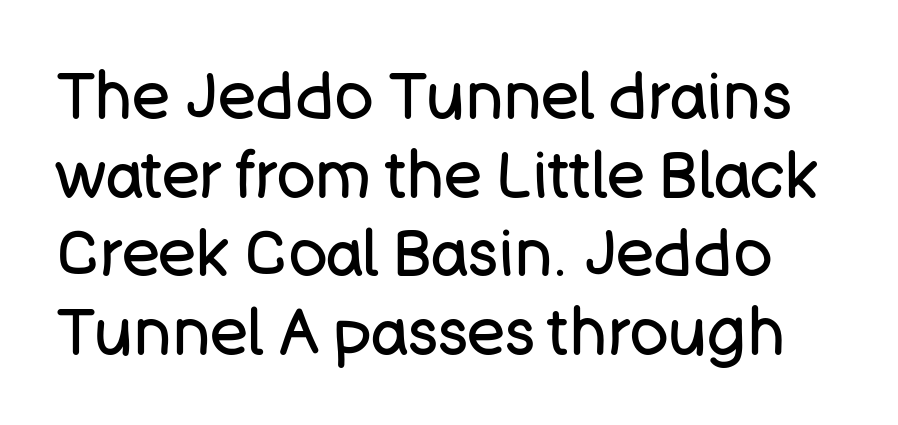
Q: Is the text bold? A: No.
Q: Is the text italic (slanted)? A: No, it is upright.
Q: Is the typeface a serif or a sans-serif typeface? A: Sans-serif.
Q: Is the text underlined? A: No.
Q: Is the spacing between letters normal or unusually wide? A: Normal.
Q: Width (condensed, normal, or wide)? A: Normal.
Q: Stroke contrast? A: Low.
Q: x-height? A: Large.
Q: Monospaced? A: No.
